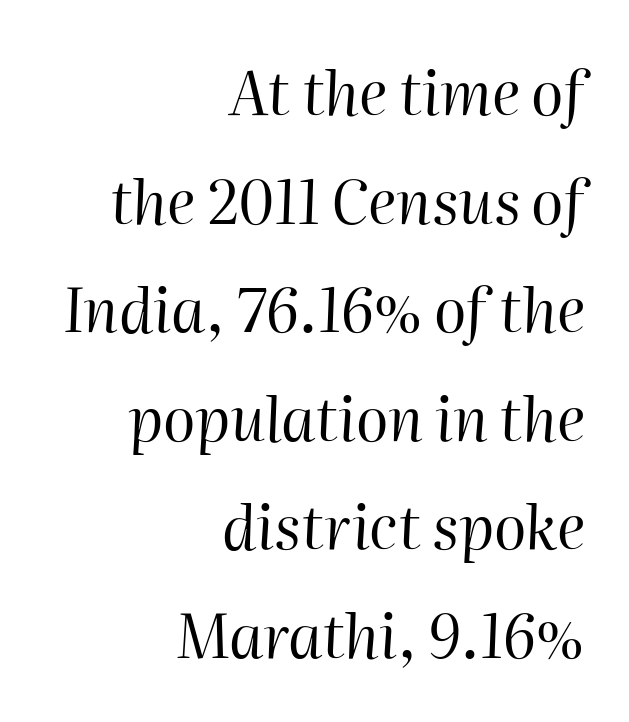
{"italic": "yes", "lean": "right", "slant_degrees": 2, "bold": "no", "weight": "regular", "width": "normal", "stroke_contrast": "high", "x_height": "medium", "monospaced": "no", "underline": "no", "align": "right", "line_spacing_ratio": 1.81, "letter_spacing": "normal", "letter_spacing_em": 0.0, "glyph_px": 60}
